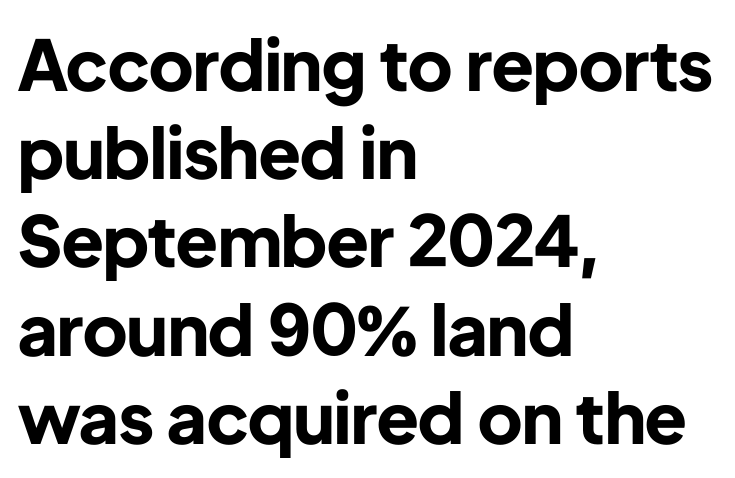
The image shows 70 px bold sans-serif type, upright; set left-aligned, normal line spacing (1.26x), normal letter spacing, not underlined; low stroke contrast and a medium x-height.
